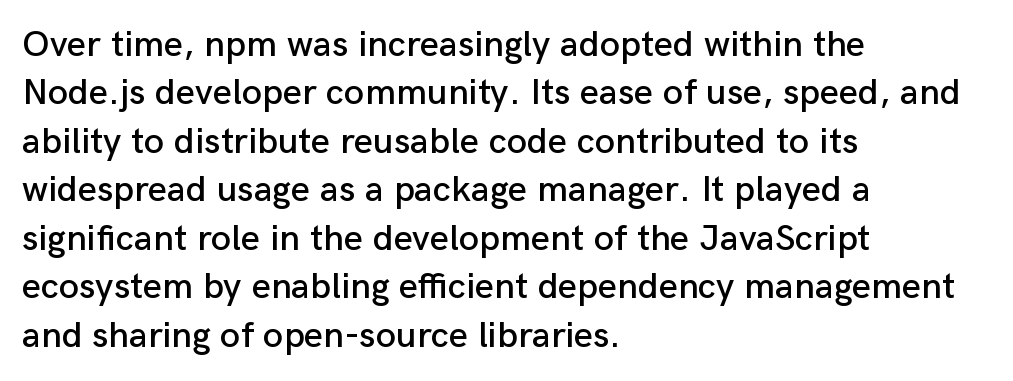
{"serif": "no", "italic": "no", "width": "normal", "stroke_contrast": "low", "x_height": "medium", "monospaced": "no", "underline": "no", "align": "left", "line_spacing": "normal", "line_spacing_ratio": 1.31, "letter_spacing": "normal", "letter_spacing_em": 0.0, "glyph_px": 37}
